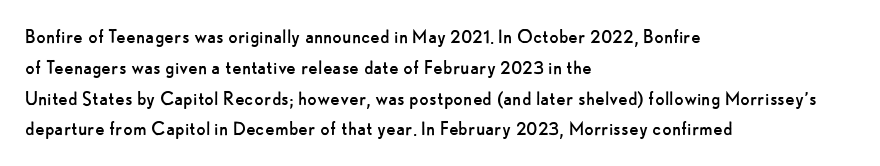
Summary of vertical rhythm: regular, with standard interline spacing. Short note: letters normally spaced. The font's upright variant was chosen for this text. Casual observation: everything's shoved over to the left.
